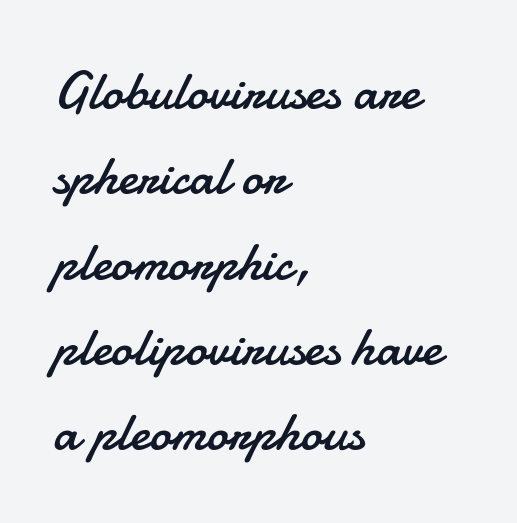
{"serif": "no", "bold": "no", "weight": "regular", "width": "normal", "stroke_contrast": "low", "x_height": "small", "monospaced": "no", "underline": "no", "align": "left", "line_spacing": "normal", "line_spacing_ratio": 1.58, "letter_spacing": "normal", "letter_spacing_em": 0.0, "glyph_px": 54}
